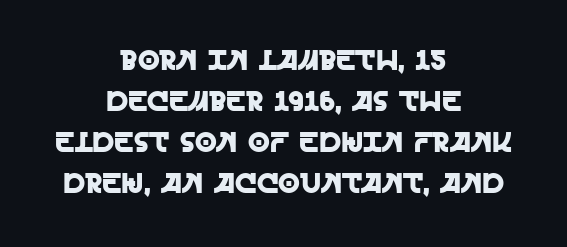
Q: Is the text italic (slanted)? A: No, it is upright.
Q: Is the typeface a serif or a sans-serif typeface? A: Sans-serif.
Q: Is the text underlined? A: No.
Q: How is the paragraph aligned? A: Centered.
Q: Is the spacing between letters normal or unusually wide? A: Normal.
Q: Is the spacing between lines tight, normal or loose? A: Normal.
Q: Width (condensed, normal, or wide)? A: Normal.
Q: x-height? A: Large.
Q: Monospaced? A: No.
